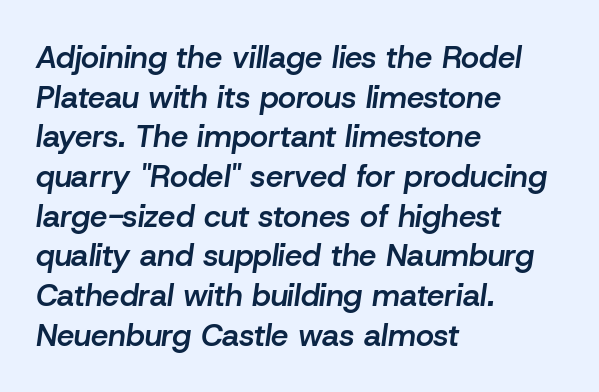
{"italic": "yes", "lean": "right", "slant_degrees": 8, "bold": "semi", "weight": "semibold", "width": "normal", "stroke_contrast": "low", "x_height": "medium", "monospaced": "no", "underline": "no", "align": "left", "line_spacing": "normal", "line_spacing_ratio": 1.28, "letter_spacing": "normal", "letter_spacing_em": 0.0, "glyph_px": 31}
